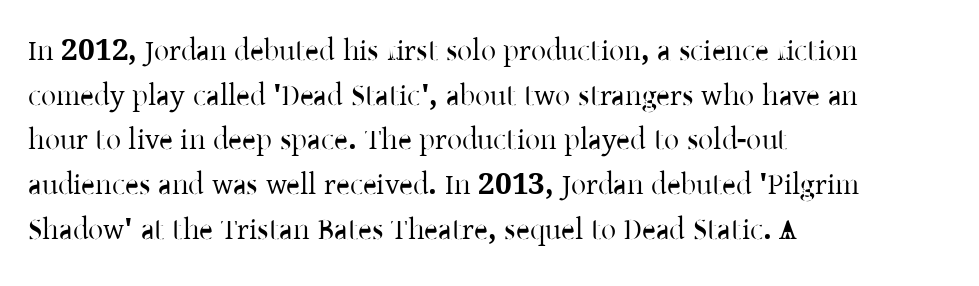
The image shows 30 px serif type, upright; set left-aligned, normal line spacing (1.49x), normal letter spacing, not underlined; low stroke contrast and a medium x-height.
